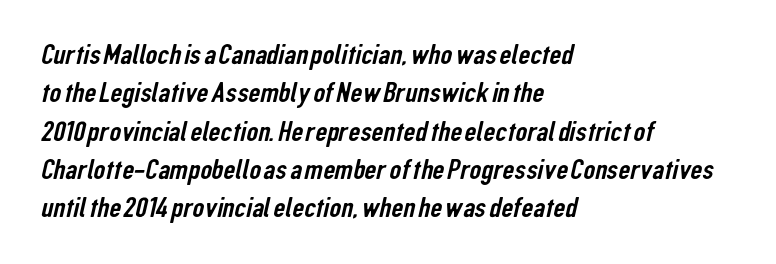
These lines are set flush left with a ragged right edge. Each word holds together tightly as a unit, with standard inter-letter gaps. Is this a sans? Yes — the strokes have no serifs. Decoration check: the copy has no underline.
